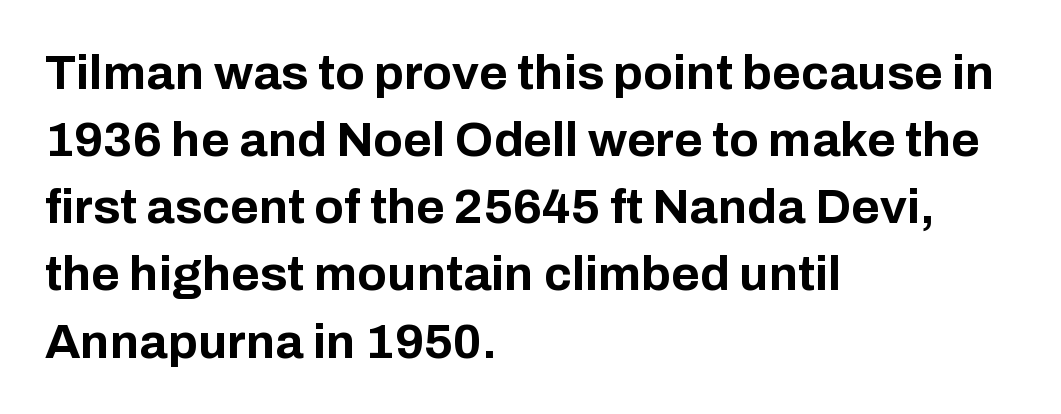
Leading matches the norm, producing a regular column. Classification — sans serif. The glyphs are unaccompanied by any horizontal stroke below them. Tracking here is standard; glyphs follow each other at the usual distance. Varying glyph widths throughout — classic text-font behaviour. Short and long lines alike share a common starting point at left.
